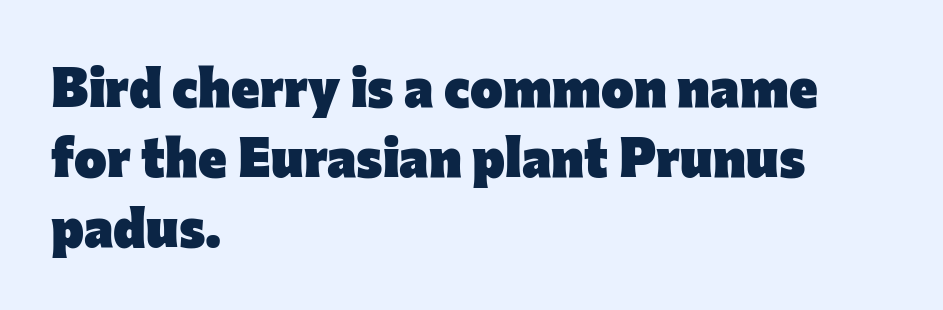
You could call the tracking neutral — neither tight nor loose. I'd call this a sans setting — the letters go barefoot. These lines sit exactly where default settings would place them. In terms of posture, this sample is upright.
